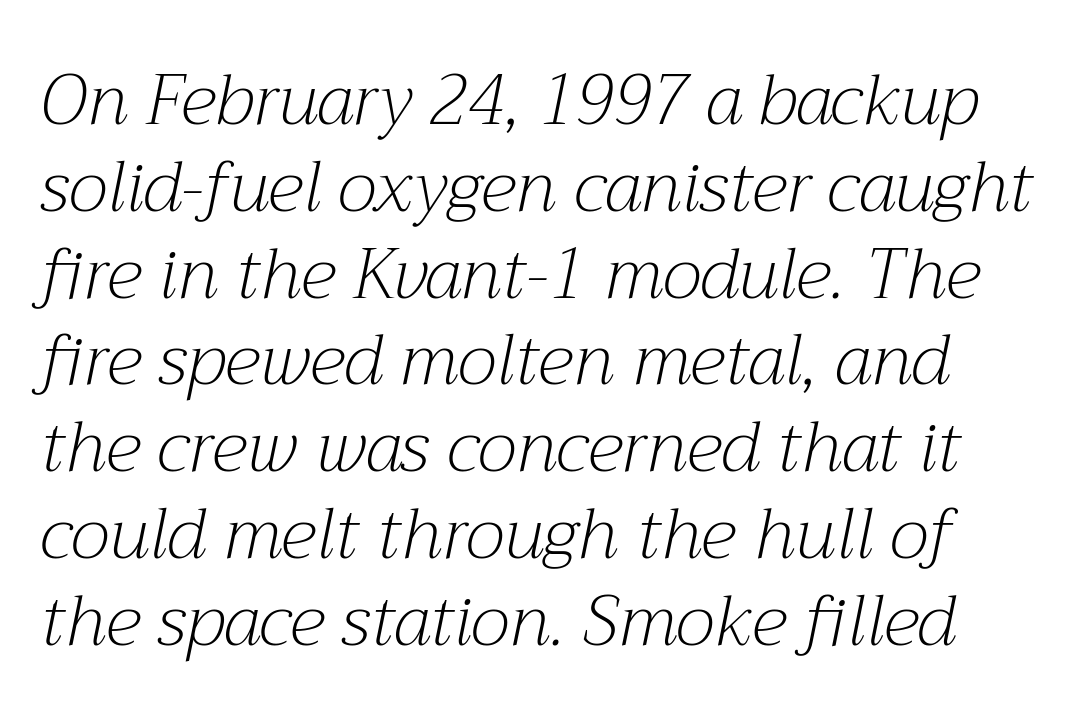
These lines are composed in type with serifs. An italicized treatment has been applied to the whole sample. This rendering leaves character spacing at its baseline value. Looks like regular typesetting: each glyph gets only the width it needs. The cut favours lightness, reaching ordinary text weight at its darkest.
